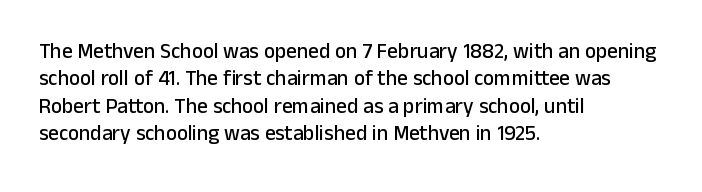
The image shows 21 px text type, upright; set left-aligned, normal line spacing (1.3x), normal letter spacing, not underlined.
